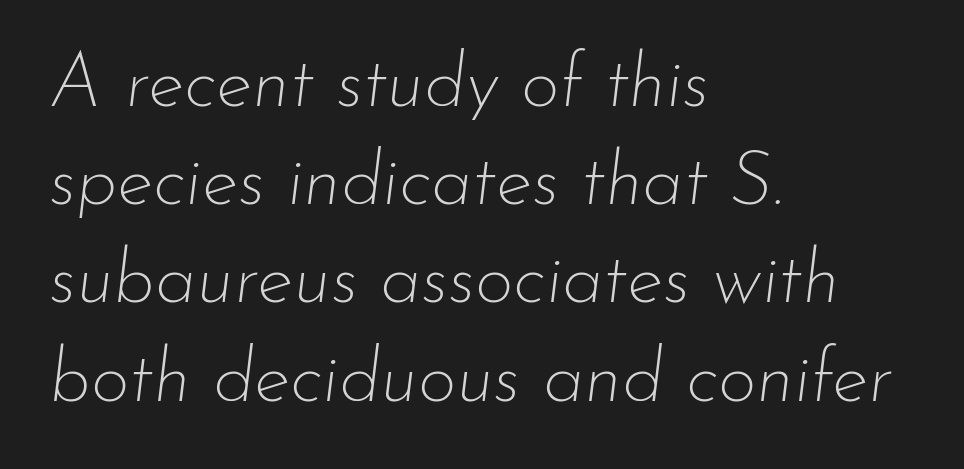
Q: Is the text bold? A: No.
Q: Is the text italic (slanted)? A: Yes, it leans right by about 7 degrees.
Q: Is the text underlined? A: No.
Q: How is the paragraph aligned? A: Left-aligned.
Q: Is the spacing between letters normal or unusually wide? A: Normal.
Q: Is the spacing between lines tight, normal or loose? A: Normal.
Q: Width (condensed, normal, or wide)? A: Normal.
Q: Stroke contrast? A: Low.
Q: x-height? A: Small.
Q: Monospaced? A: No.
